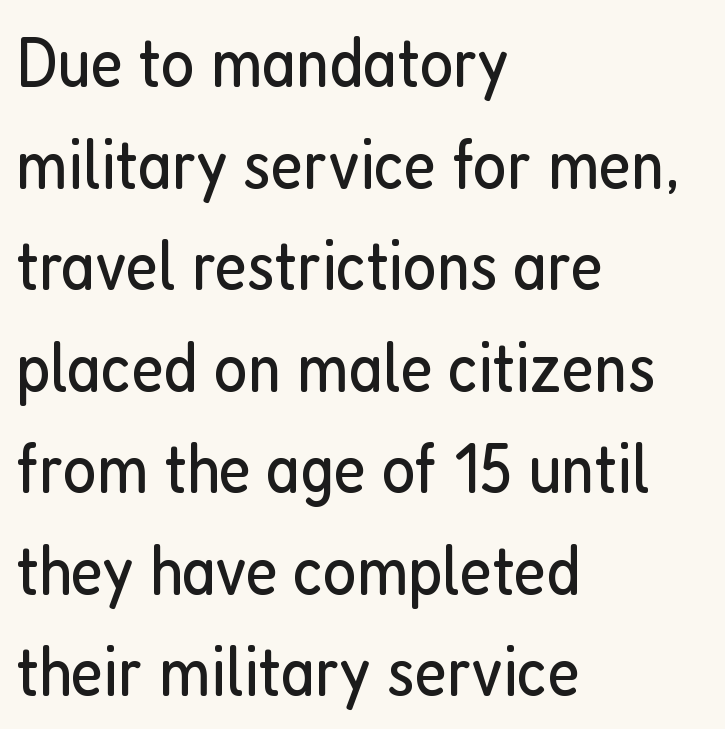
Type without underlining. Reading down the block, your eye returns to a fixed left position each line. No extra tracking has been applied to these lines. It's the straight-up-and-down kind of type. Does the type have serifs? No, each stem ends abruptly.
